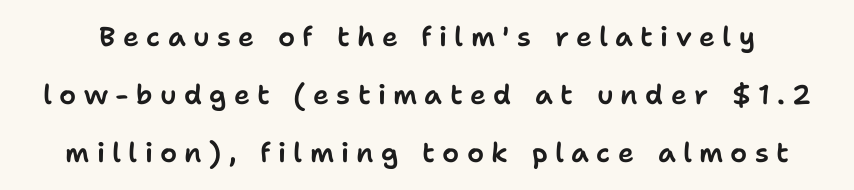
Is the letter spacing exaggerated? Yes — the characters are pushed far apart. The letters stand upright; this is a roman face. Widely set lines give the paragraph a tall, airy silhouette. Descender tails drop into unmarked territory.
